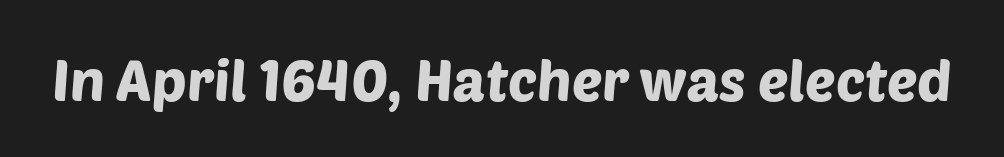
{"serif": "no", "width": "normal", "stroke_contrast": "low", "x_height": "large", "monospaced": "no", "underline": "no", "letter_spacing": "normal", "letter_spacing_em": 0.0, "glyph_px": 57}
